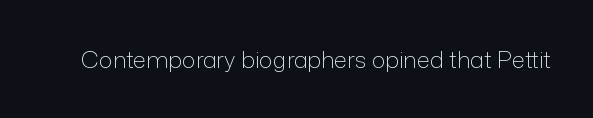
Q: Is the text bold? A: No.
Q: Is the text italic (slanted)? A: No, it is upright.
Q: Is the text underlined? A: No.
Q: Is the spacing between letters normal or unusually wide? A: Normal.
